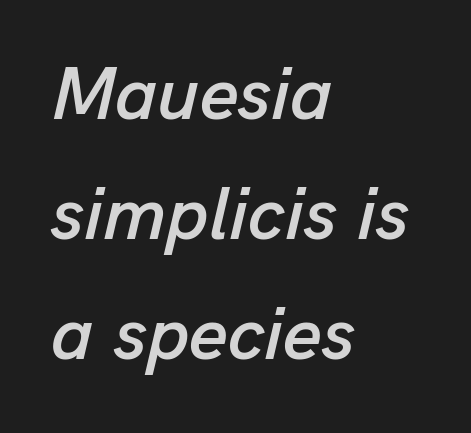
{"italic": "yes", "lean": "right", "slant_degrees": 13, "width": "normal", "stroke_contrast": "low", "x_height": "medium", "monospaced": "no", "underline": "no", "align": "left", "line_spacing": "normal", "line_spacing_ratio": 1.6, "letter_spacing": "normal", "letter_spacing_em": 0.0, "glyph_px": 75}
